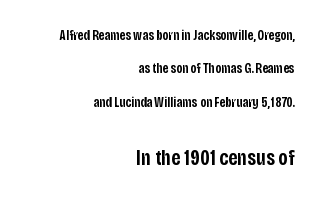
This layout puts the modest block above and the oversized block below. The lines are quadded right. Is there any slant? The stems are plumb. Every letter is mildly thick-stroked: semibold rather than bold. Widely set lines give the paragraph a tall, airy silhouette.
